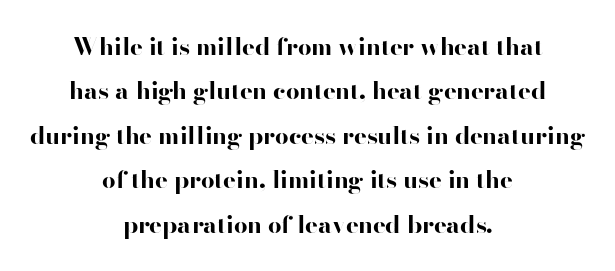
These lines were composed using upright roman letters. In terms of weight, the rendering is a true, heavy bold. Characters follow at the spacing the type designer built in. A student would call this center alignment; a typographer would say set centered.
